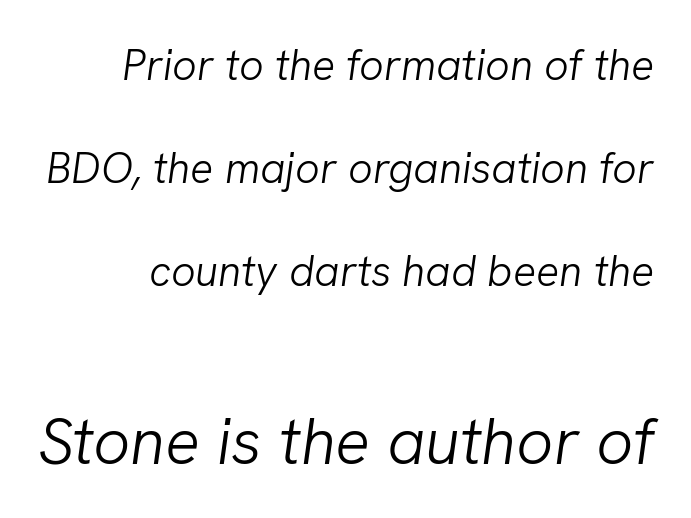
Q: Is the text bold? A: No.
Q: Is the text italic (slanted)? A: Yes, it leans right by about 8 degrees.
Q: Is the text underlined? A: No.
Q: Is the spacing between letters normal or unusually wide? A: Normal.
Q: Is the spacing between lines tight, normal or loose? A: Loose.
Q: Which block of text is set in a larger size, the first (top) or the second (bottom)? A: The second (bottom) one.
Q: Width (condensed, normal, or wide)? A: Normal.
Q: Stroke contrast? A: Low.
Q: x-height? A: Medium.
Q: Monospaced? A: No.
